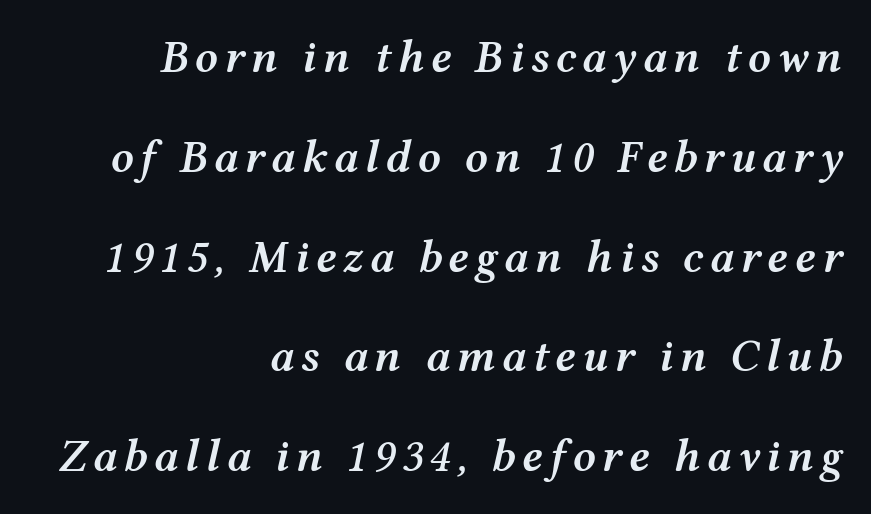
Q: Is the text bold? A: Semi-bold.
Q: Is the text italic (slanted)? A: Yes, it leans right by about 12 degrees.
Q: Is the text underlined? A: No.
Q: How is the paragraph aligned? A: Right-aligned.
Q: Is the spacing between lines tight, normal or loose? A: Loose.
Q: Width (condensed, normal, or wide)? A: Wide.
Q: Stroke contrast? A: Medium.
Q: x-height? A: Medium.
Q: Monospaced? A: No.
